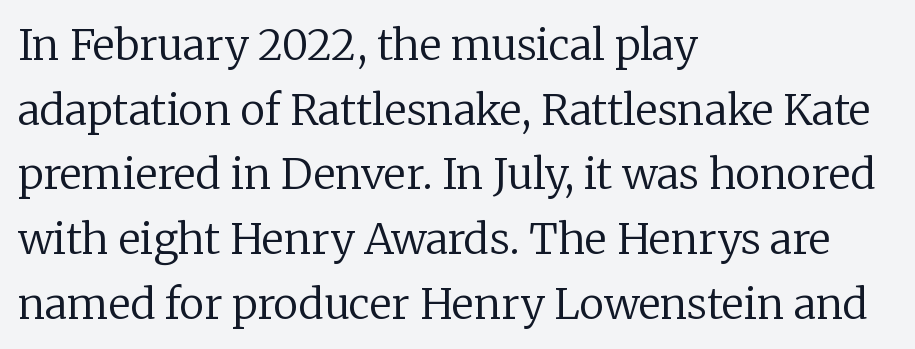
The image shows 42 px regular-weight serif type, upright; set left-aligned, normal line spacing (1.54x), normal letter spacing, not underlined; low stroke contrast and a medium x-height.
